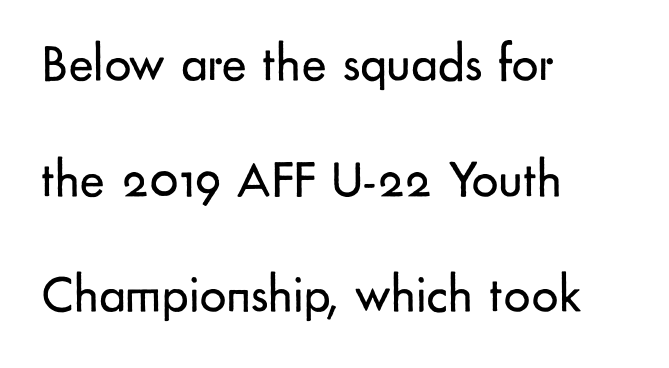
The letters stand straight up with perfectly vertical stems. The compositor pushed each line to the left boundary. The vertical gap from one line to the next is large. The designer went with a sans here, leaving each stem footless. Beneath every word, the page is bare.
